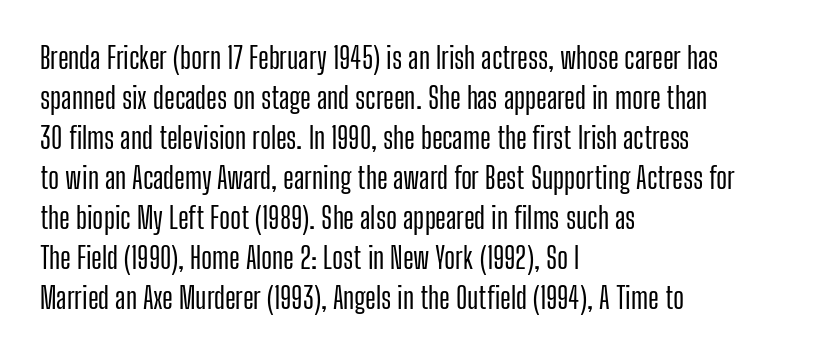
Q: Is the text italic (slanted)? A: No, it is upright.
Q: Is the typeface a serif or a sans-serif typeface? A: Sans-serif.
Q: Is the text underlined? A: No.
Q: How is the paragraph aligned? A: Left-aligned.
Q: Is the spacing between letters normal or unusually wide? A: Normal.
Q: Is the spacing between lines tight, normal or loose? A: Normal.
Q: Width (condensed, normal, or wide)? A: Condensed.
Q: Stroke contrast? A: Low.
Q: x-height? A: Medium.
Q: Monospaced? A: No.
